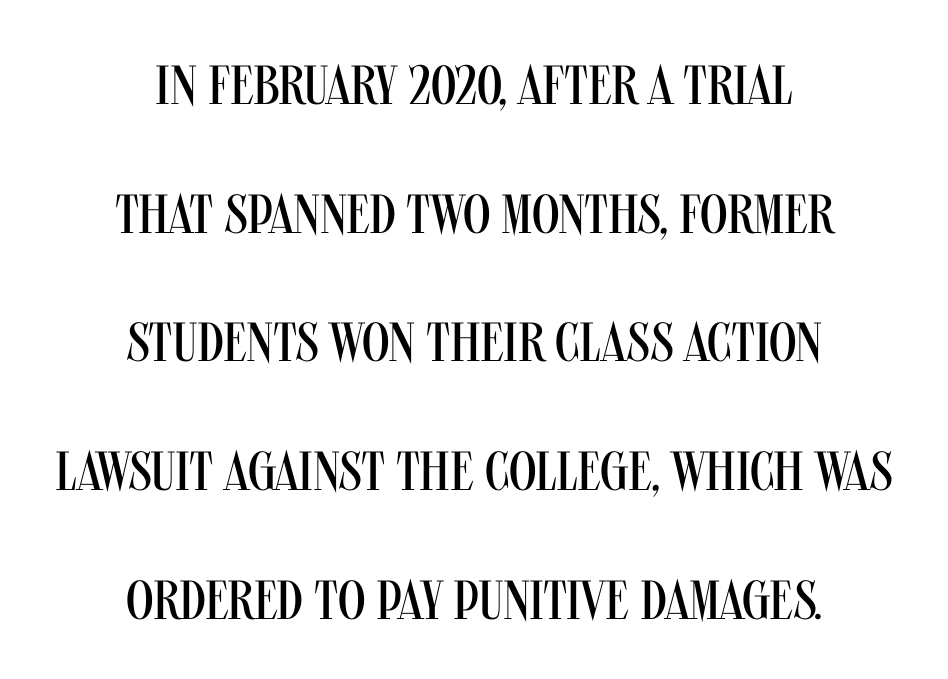
The image shows 55 px regular-weight, condensed sans-serif type, upright; set centered, loose line spacing (2.34x), normal letter spacing, not underlined; medium stroke contrast and a large x-height.
